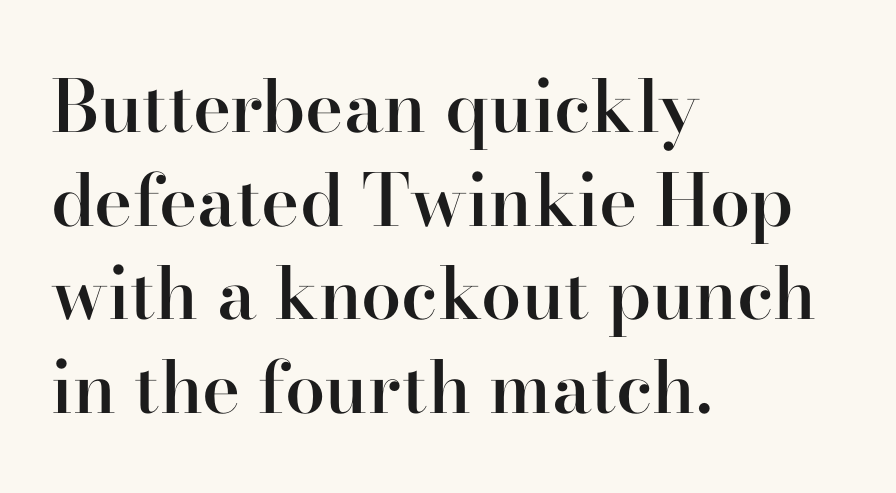
{"serif": "yes", "italic": "no", "bold": "semi", "weight": "semibold", "width": "normal", "stroke_contrast": "high", "x_height": "small", "monospaced": "no", "underline": "no", "align": "left", "line_spacing": "normal", "line_spacing_ratio": 1.3, "letter_spacing": "normal", "letter_spacing_em": 0.0, "glyph_px": 72}
